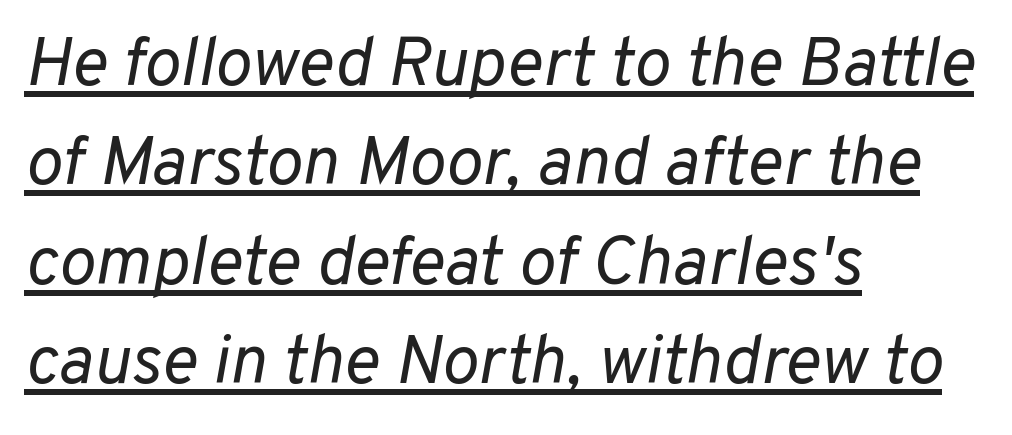
{"italic": "yes", "lean": "right", "slant_degrees": 10, "bold": "no", "weight": "regular", "width": "normal", "stroke_contrast": "low", "x_height": "medium", "monospaced": "no", "underline": "yes", "align": "left", "line_spacing": "normal", "line_spacing_ratio": 1.44, "letter_spacing": "normal", "letter_spacing_em": 0.0, "glyph_px": 69}
